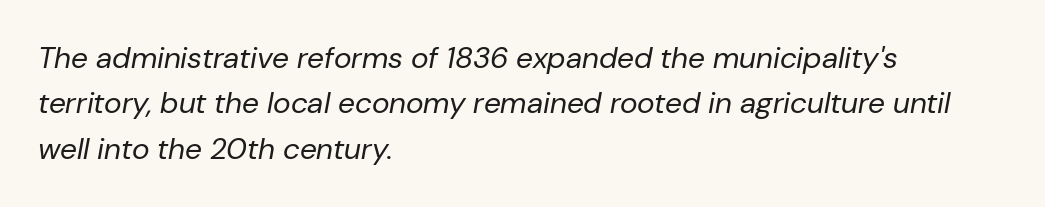
Emphasis-style slanted type is in use. Horizontal bands of white between lines are of average thickness. Observe the ordinary spacing: letters are neighbours, not strangers. The passage shown is not bold in any degree. Compared with a centered layout, this one pins lines to the left instead. Underlining? Definitely not there.
